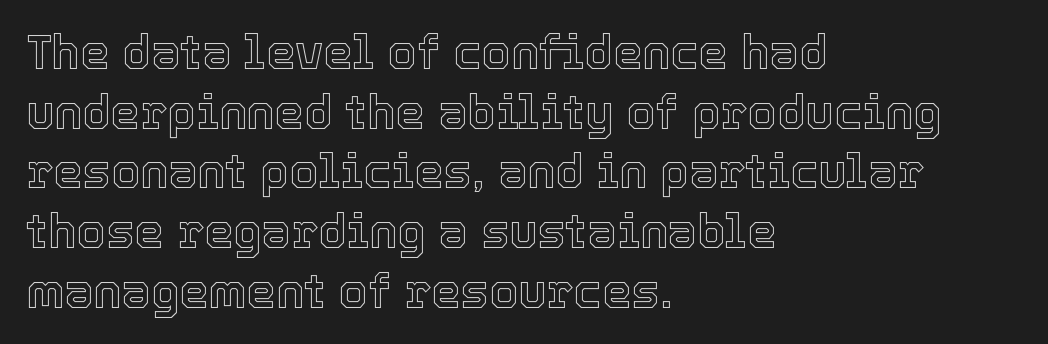
Q: Is the text italic (slanted)? A: No, it is upright.
Q: Is the text underlined? A: No.
Q: How is the paragraph aligned? A: Left-aligned.
Q: Is the spacing between letters normal or unusually wide? A: Normal.
Q: Is the spacing between lines tight, normal or loose? A: Normal.
Q: Width (condensed, normal, or wide)? A: Normal.
Q: x-height? A: Medium.
Q: Monospaced? A: No.
